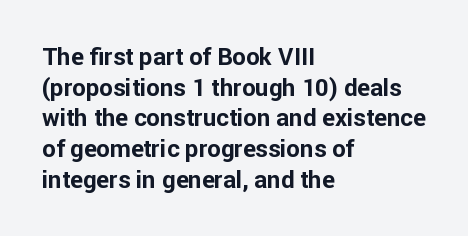
Summary of weight: heavy, a full bold. Tracking value appears to be zero — textbook default spacing. No italicization has been applied; the sample stays upright. The words here are not underlined. A normal amount of white space separates one row of letters from the next.
